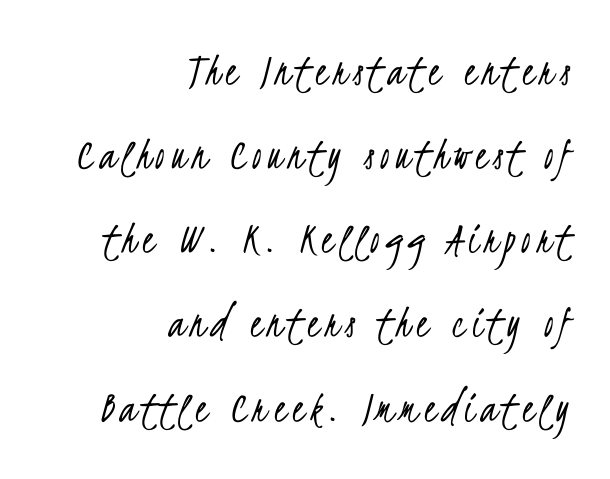
{"serif": "no", "bold": "no", "weight": "light", "width": "condensed", "stroke_contrast": "low", "x_height": "small", "monospaced": "no", "underline": "no", "align": "right", "line_spacing_ratio": 1.79, "glyph_px": 47}
